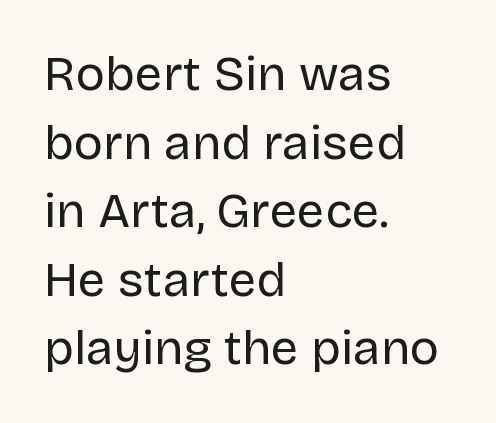
{"serif": "no", "italic": "no", "bold": "no", "weight": "regular", "width": "normal", "stroke_contrast": "low", "x_height": "large", "monospaced": "no", "underline": "no", "align": "left", "line_spacing": "normal", "line_spacing_ratio": 1.4, "letter_spacing": "normal", "letter_spacing_em": 0.0, "glyph_px": 49}
